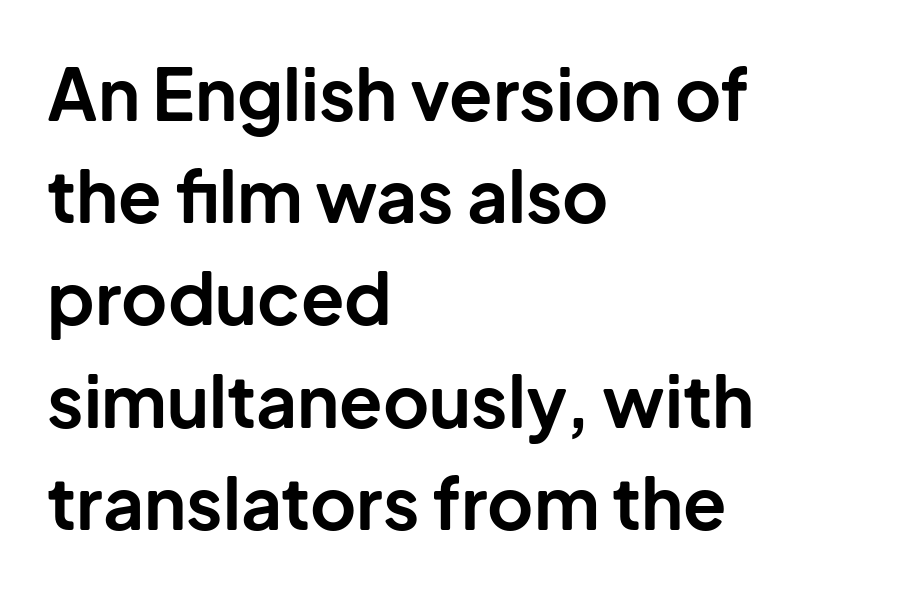
The image shows 71 px bold sans-serif type, upright; set left-aligned, normal line spacing (1.44x), normal letter spacing, not underlined; low stroke contrast and a medium x-height.
